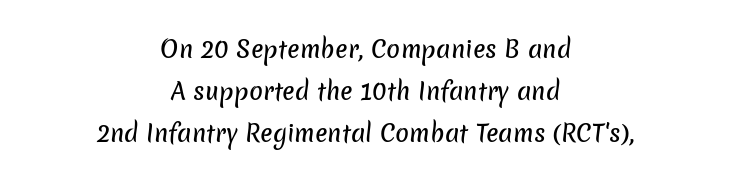
A student would call this center alignment; a typographer would say set centered. Tracking here is standard; glyphs follow each other at the usual distance. Clear beneath every line of the passage.
